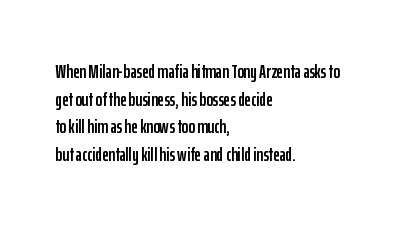
Q: Is the text italic (slanted)? A: No, it is upright.
Q: Is the text underlined? A: No.
Q: How is the paragraph aligned? A: Left-aligned.
Q: Is the spacing between letters normal or unusually wide? A: Normal.
Q: Is the spacing between lines tight, normal or loose? A: Normal.
